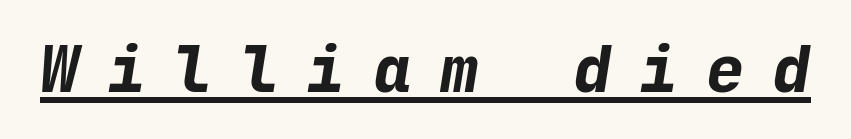
The image shows 64 px bold type, italic (leaning right), monospaced; set unusually wide letter spacing (+0.44 em), underlined; low stroke contrast and a medium x-height.
